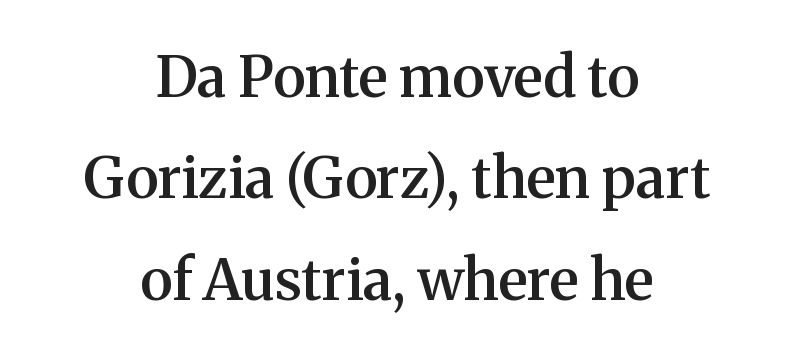
Tracking here is standard; glyphs follow each other at the usual distance. Type style note: has serifs. These lines are centered, leaving both edges ragged. Each letter keeps its own natural width here, so spacing adapts to shape. The specimen reads as upright at a glance. The space beneath each line is pristine and unruled.
